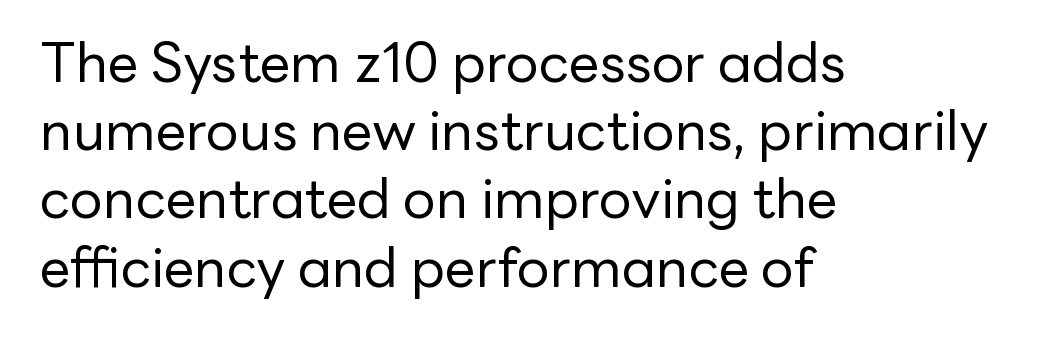
The image shows 55 px regular-weight sans-serif type, upright; set left-aligned, line spacing 1.24x, normal letter spacing, not underlined; low stroke contrast and a medium x-height.
